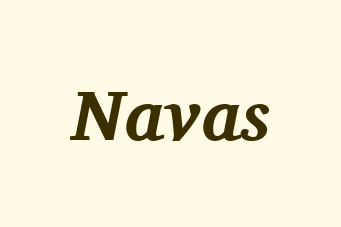
The image shows 71 px bold serif type, italic (leaning right); set normal letter spacing, not underlined; medium stroke contrast and a medium x-height.
